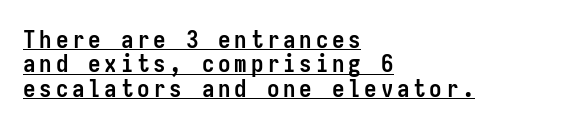
{"italic": "no", "bold": "yes", "underline": "yes", "align": "left", "line_spacing": "tight", "line_spacing_ratio": 0.98, "glyph_px": 25}
